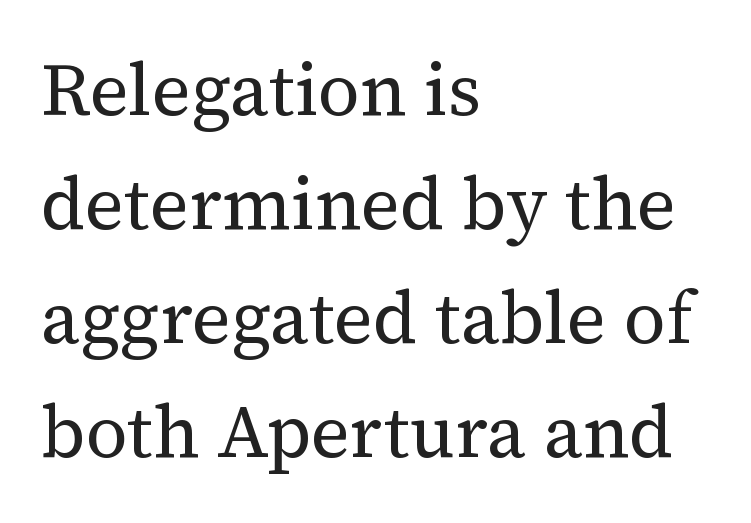
The string is rendered with underlining switched off. The face used here is rendered with its standard letterfit. A student would call this left alignment; a typographer would say flush left, rag right. One glance says typical: line gaps are just what's usual. The glyphs in this specimen are seriffed. Is this a heavy cut? Hardly; it is regular or lighter.
